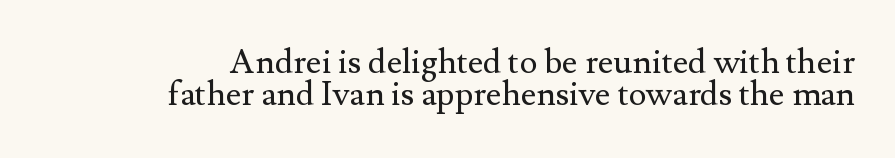
{"serif": "yes", "italic": "no", "bold": "no", "weight": "regular", "width": "normal", "stroke_contrast": "medium", "x_height": "small", "monospaced": "no", "underline": "no", "align": "right", "line_spacing": "tight", "line_spacing_ratio": 0.95, "letter_spacing": "normal", "letter_spacing_em": 0.0, "glyph_px": 34}
